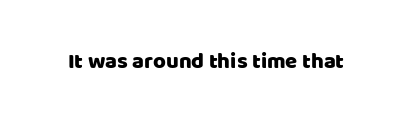
The image shows 22 px text type, upright; set normal letter spacing, not underlined.
